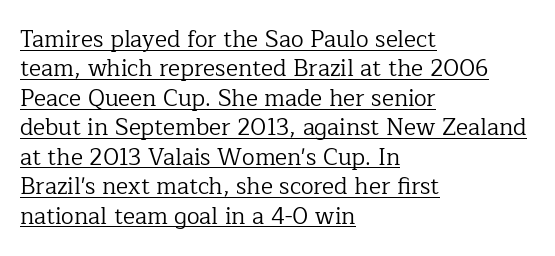
{"italic": "no", "bold": "no", "underline": "yes", "align": "left", "line_spacing": "normal", "line_spacing_ratio": 1.28, "letter_spacing": "normal", "letter_spacing_em": 0.0, "glyph_px": 23}
